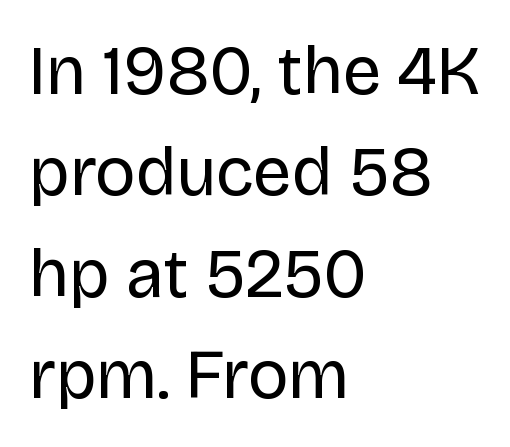
Q: Is the text bold? A: No.
Q: Is the text italic (slanted)? A: No, it is upright.
Q: Is the typeface a serif or a sans-serif typeface? A: Sans-serif.
Q: Is the text underlined? A: No.
Q: How is the paragraph aligned? A: Left-aligned.
Q: Is the spacing between letters normal or unusually wide? A: Normal.
Q: Is the spacing between lines tight, normal or loose? A: Normal.
Q: Width (condensed, normal, or wide)? A: Normal.
Q: Stroke contrast? A: Low.
Q: x-height? A: Large.
Q: Monospaced? A: No.
